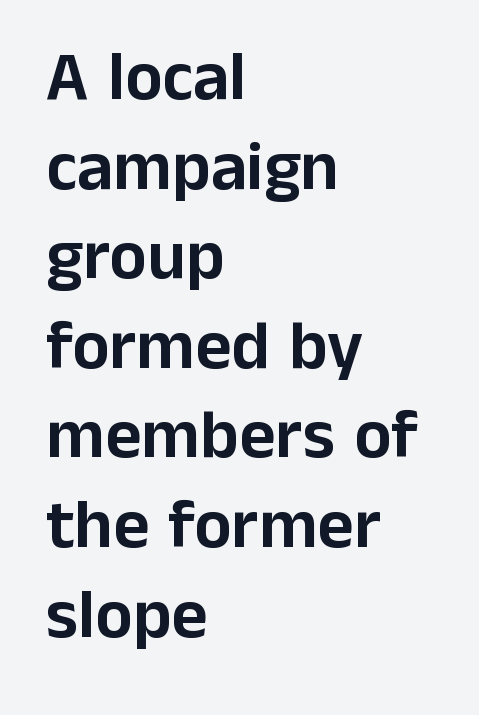
Q: Is the text italic (slanted)? A: No, it is upright.
Q: Is the typeface a serif or a sans-serif typeface? A: Sans-serif.
Q: Is the text underlined? A: No.
Q: How is the paragraph aligned? A: Left-aligned.
Q: Is the spacing between letters normal or unusually wide? A: Normal.
Q: Is the spacing between lines tight, normal or loose? A: Normal.
Q: Width (condensed, normal, or wide)? A: Normal.
Q: Stroke contrast? A: Low.
Q: x-height? A: Medium.
Q: Monospaced? A: No.
